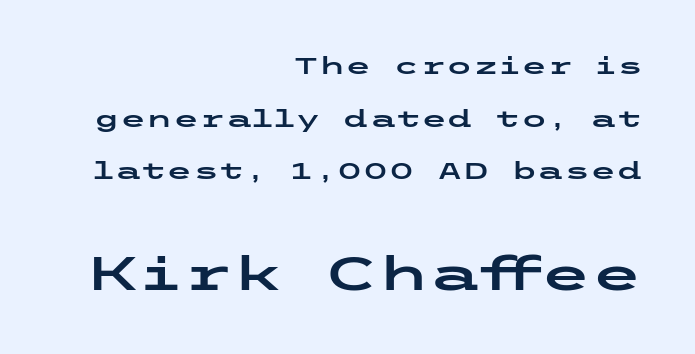
The more generous point size was reserved for the lower chunk. This is the regular roman posture of the typeface. Nothing unusual about the tracking: characters are spaced as the font intends. The font family rendered here belongs to the sans-serif group. Which margin do the lines hug? The right one — the left edge is uneven. Plain, unruled lines of type.
